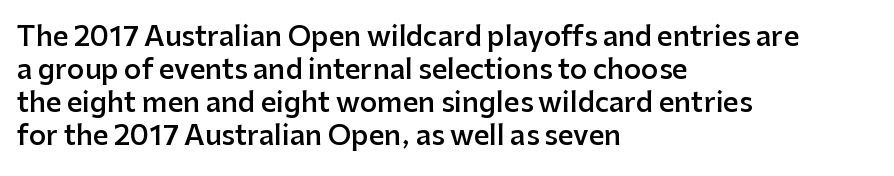
Q: Is the text bold? A: Semi-bold.
Q: Is the text italic (slanted)? A: No, it is upright.
Q: Is the text underlined? A: No.
Q: How is the paragraph aligned? A: Left-aligned.
Q: Is the spacing between letters normal or unusually wide? A: Normal.
